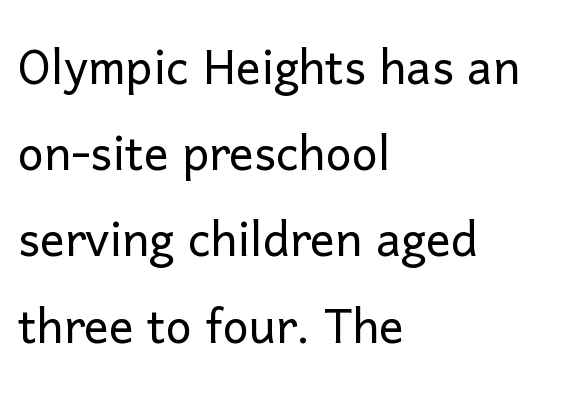
The letters look calm and open, with moderate or lighter stems. Type style note: lacks serifs. Any mark beneath the type? The region is blank. Tracking value appears to be zero — textbook default spacing.
